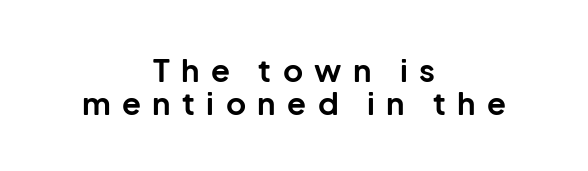
{"serif": "no", "italic": "no", "bold": "yes", "weight": "bold", "width": "normal", "stroke_contrast": "low", "x_height": "medium", "monospaced": "no", "underline": "no", "align": "center", "line_spacing": "tight", "line_spacing_ratio": 1.06, "letter_spacing": "wide", "letter_spacing_em": 0.37, "glyph_px": 31}
